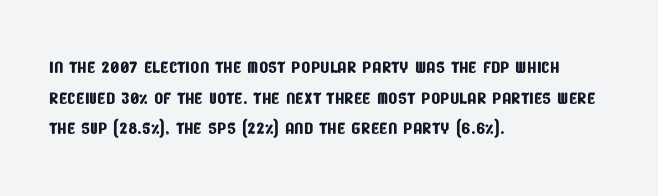
{"underline": "no", "align": "left", "line_spacing": "normal", "line_spacing_ratio": 1.28, "letter_spacing": "normal", "letter_spacing_em": 0.0, "glyph_px": 24}
